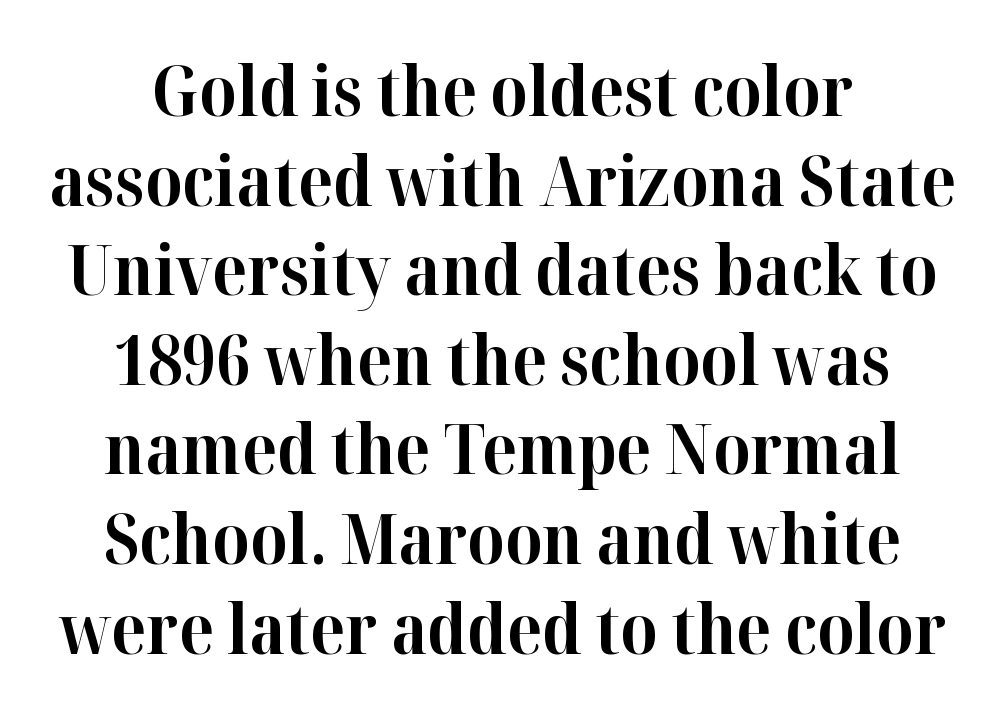
Notice how the passage keeps no hard edge, just a central spine. The rendering uses a moderate line-height, typical for paragraphs. Pretty heavy lettering here — definitely bold. Underlining? Definitely not there.
